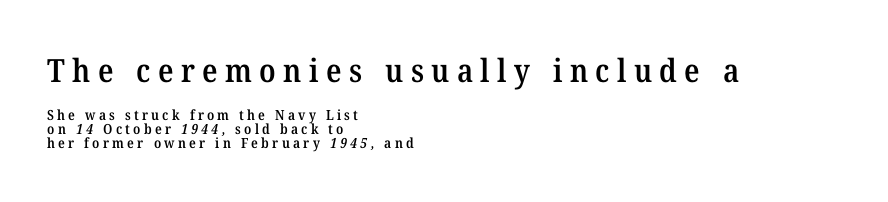
Q: Is the text bold? A: Semi-bold.
Q: Is the typeface a serif or a sans-serif typeface? A: Serif.
Q: Is the text underlined? A: No.
Q: How is the paragraph aligned? A: Left-aligned.
Q: Is the spacing between letters normal or unusually wide? A: Unusually wide.
Q: Is the spacing between lines tight, normal or loose? A: Tight.
Q: Which block of text is set in a larger size, the first (top) or the second (bottom)? A: The first (top) one.
Q: Width (condensed, normal, or wide)? A: Normal.
Q: Stroke contrast? A: Medium.
Q: x-height? A: Medium.
Q: Monospaced? A: No.
